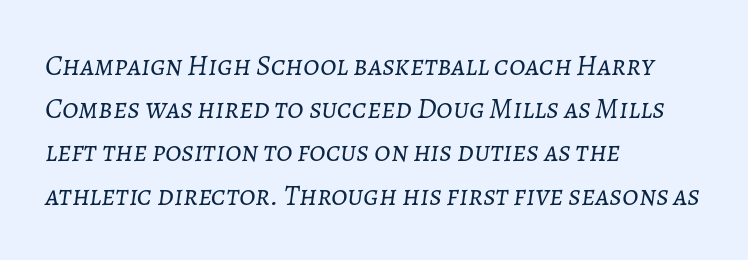
Q: Is the text bold? A: No.
Q: Is the text italic (slanted)? A: Yes, it leans right by about 7 degrees.
Q: Is the text underlined? A: No.
Q: How is the paragraph aligned? A: Left-aligned.
Q: Is the spacing between letters normal or unusually wide? A: Normal.
Q: Is the spacing between lines tight, normal or loose? A: Normal.
Q: Width (condensed, normal, or wide)? A: Normal.
Q: Stroke contrast? A: Low.
Q: x-height? A: Medium.
Q: Monospaced? A: No.
